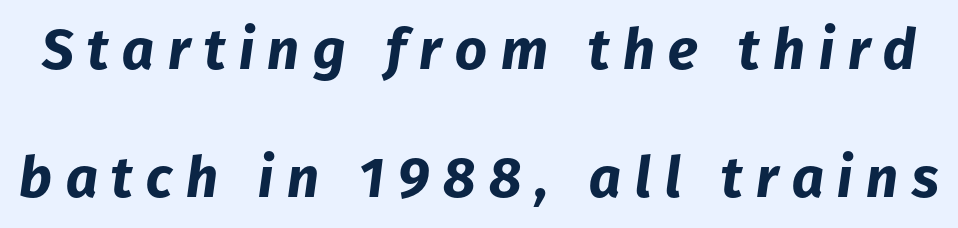
The gap between lines stays unmarked. A typesetter would mark this as italic. The face used here is proportionally spaced, like ordinary book or web type. This rendering widens character spacing well past its baseline value.
